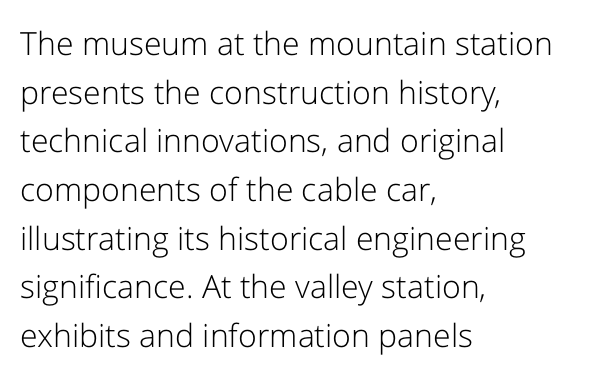
{"serif": "no", "italic": "no", "bold": "no", "weight": "light", "width": "normal", "stroke_contrast": "low", "x_height": "medium", "monospaced": "no", "underline": "no", "align": "left", "line_spacing": "normal", "line_spacing_ratio": 1.52, "letter_spacing": "normal", "letter_spacing_em": 0.0, "glyph_px": 32}
